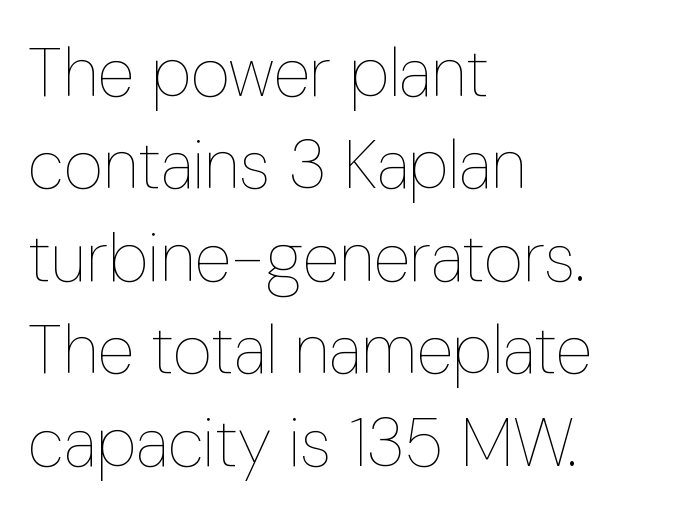
Q: Is the text bold? A: No.
Q: Is the text italic (slanted)? A: No, it is upright.
Q: Is the text underlined? A: No.
Q: How is the paragraph aligned? A: Left-aligned.
Q: Is the spacing between letters normal or unusually wide? A: Normal.
Q: Is the spacing between lines tight, normal or loose? A: Normal.
Q: Width (condensed, normal, or wide)? A: Condensed.
Q: Stroke contrast? A: Low.
Q: x-height? A: Medium.
Q: Monospaced? A: No.
